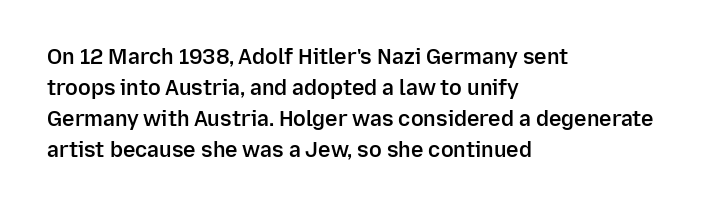
Observe the ordinary spacing: letters are neighbours, not strangers. Which margin do the lines hug? The left one — the right edge is uneven. Compared with typical paragraphs, the rows here are spaced about the same. Notice how the stems are strictly vertical — no italics here. Compared with an ordinary text face, these strokes are moderately heavier — a semibold. Clear beneath every line of the passage.
